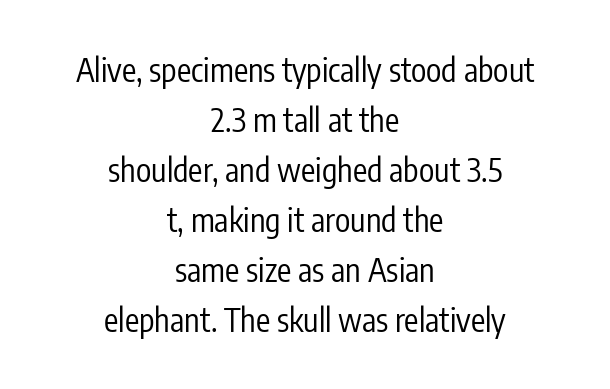
The image shows 32 px regular-weight, condensed sans-serif type, upright; set centered, normal line spacing (1.56x), normal letter spacing, not underlined; low stroke contrast and a medium x-height.
